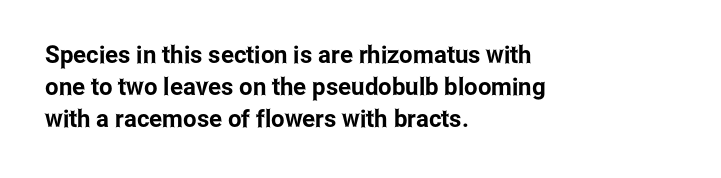
Q: Is the text italic (slanted)? A: No, it is upright.
Q: Is the text underlined? A: No.
Q: How is the paragraph aligned? A: Left-aligned.
Q: Is the spacing between letters normal or unusually wide? A: Normal.
Q: Is the spacing between lines tight, normal or loose? A: Normal.
